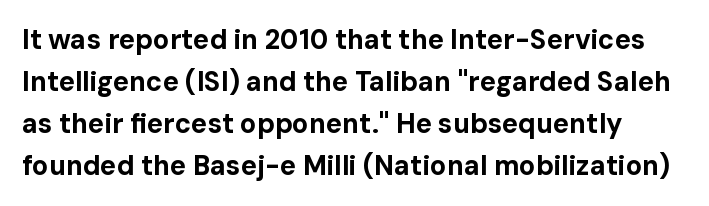
{"italic": "no", "bold": "yes", "underline": "no", "line_spacing": "normal", "line_spacing_ratio": 1.55, "letter_spacing": "normal", "letter_spacing_em": 0.0, "glyph_px": 27}
